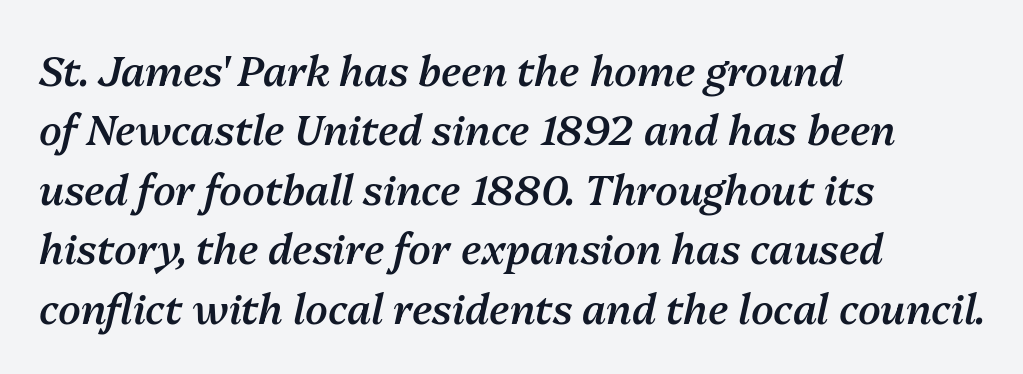
{"italic": "yes", "lean": "right", "slant_degrees": 13, "bold": "semi", "weight": "semibold", "width": "normal", "stroke_contrast": "medium", "x_height": "medium", "monospaced": "no", "underline": "no", "align": "left", "line_spacing": "normal", "line_spacing_ratio": 1.45, "letter_spacing": "normal", "letter_spacing_em": 0.0, "glyph_px": 41}
